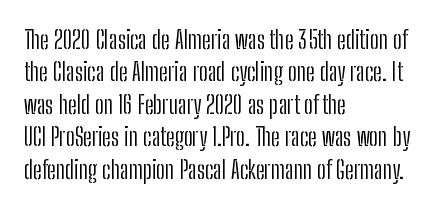
The words here are not underlined. Whoever set this chose a conventional vertical rhythm. Honestly, the letter spacing is just normal — you wouldn't notice it. Tall strokes in this sample are plumb rather than angled. Compared with a centered layout, this one pins lines to the left instead. The weight tops out at a normal text grade.
